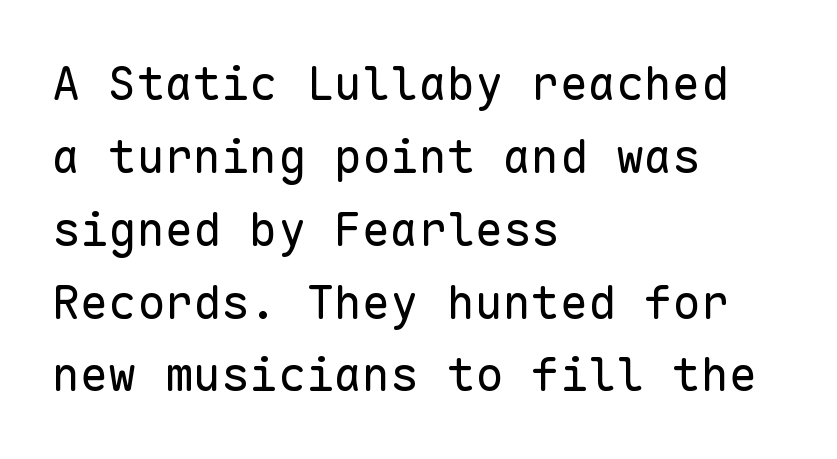
Compared with a centered layout, this one pins lines to the left instead. Is this a heavy cut? Hardly; it is regular or lighter. Line spacing here is normal. Nothing sits at the stroke ends, so this counts as sans-serif. The letters march in equal steps, a hallmark of fixed-pitch type.
